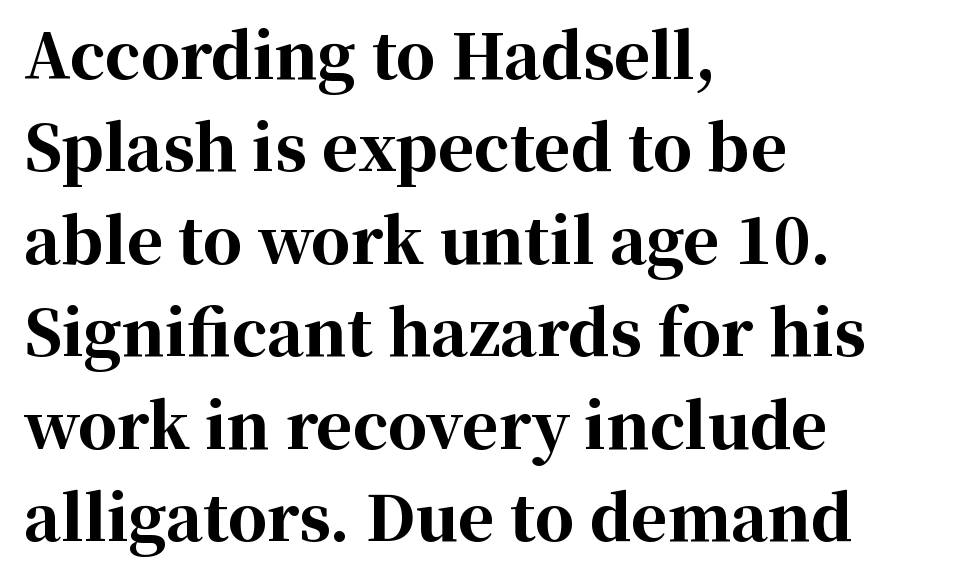
{"serif": "yes", "italic": "no", "bold": "yes", "weight": "bold", "width": "normal", "stroke_contrast": "high", "x_height": "medium", "monospaced": "no", "underline": "no", "align": "left", "line_spacing": "normal", "line_spacing_ratio": 1.49, "letter_spacing": "normal", "letter_spacing_em": 0.0, "glyph_px": 62}
